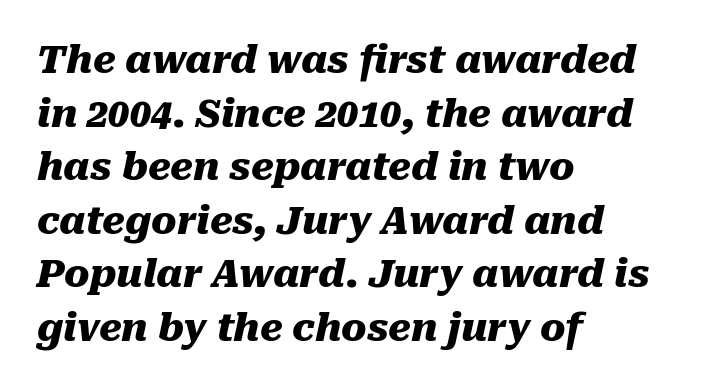
Q: Is the text bold? A: Yes.
Q: Is the text italic (slanted)? A: Yes, it leans right by about 10 degrees.
Q: Is the text underlined? A: No.
Q: How is the paragraph aligned? A: Left-aligned.
Q: Is the spacing between letters normal or unusually wide? A: Normal.
Q: Is the spacing between lines tight, normal or loose? A: Normal.
Q: Width (condensed, normal, or wide)? A: Normal.
Q: Stroke contrast? A: Medium.
Q: x-height? A: Medium.
Q: Monospaced? A: No.
